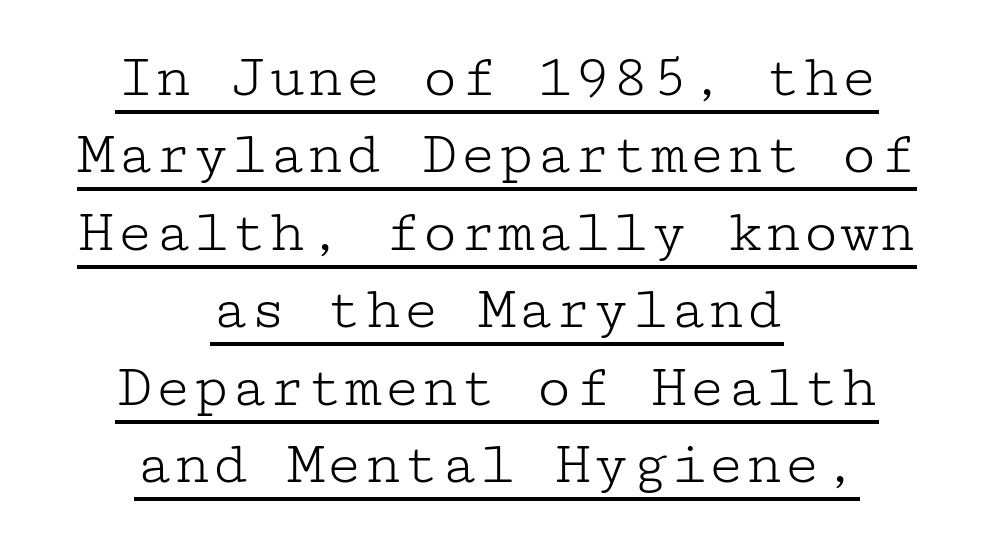
Q: Is the text bold? A: No.
Q: Is the text italic (slanted)? A: No, it is upright.
Q: Is the typeface a serif or a sans-serif typeface? A: Serif.
Q: Is the text underlined? A: Yes.
Q: How is the paragraph aligned? A: Centered.
Q: Is the spacing between letters normal or unusually wide? A: Normal.
Q: Width (condensed, normal, or wide)? A: Wide.
Q: Stroke contrast? A: Low.
Q: x-height? A: Medium.
